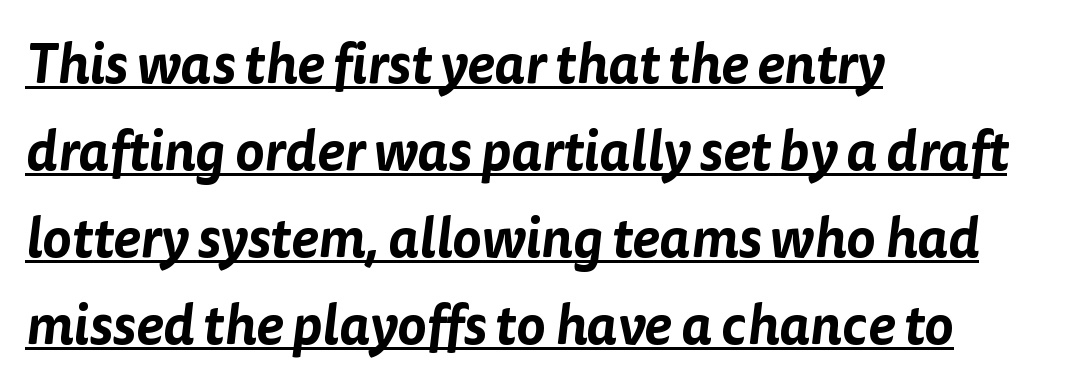
These lines keep a tight, regular rhythm from letter to letter. The rendering anchors every line to the left-hand side. Nope, no serifs anywhere on these letters. Note the varied advance widths — an 'i' is clearly narrower than an 'm'. The designer left line spacing at the default. The glyphs are accompanied by a horizontal stroke just below them.
